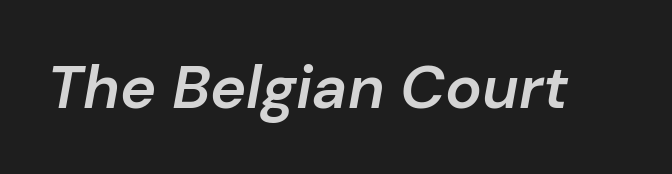
Q: Is the text bold? A: Semi-bold.
Q: Is the text italic (slanted)? A: Yes, it leans right by about 10 degrees.
Q: Is the text underlined? A: No.
Q: Is the spacing between letters normal or unusually wide? A: Normal.
Q: Width (condensed, normal, or wide)? A: Normal.
Q: Stroke contrast? A: Low.
Q: x-height? A: Medium.
Q: Monospaced? A: No.
